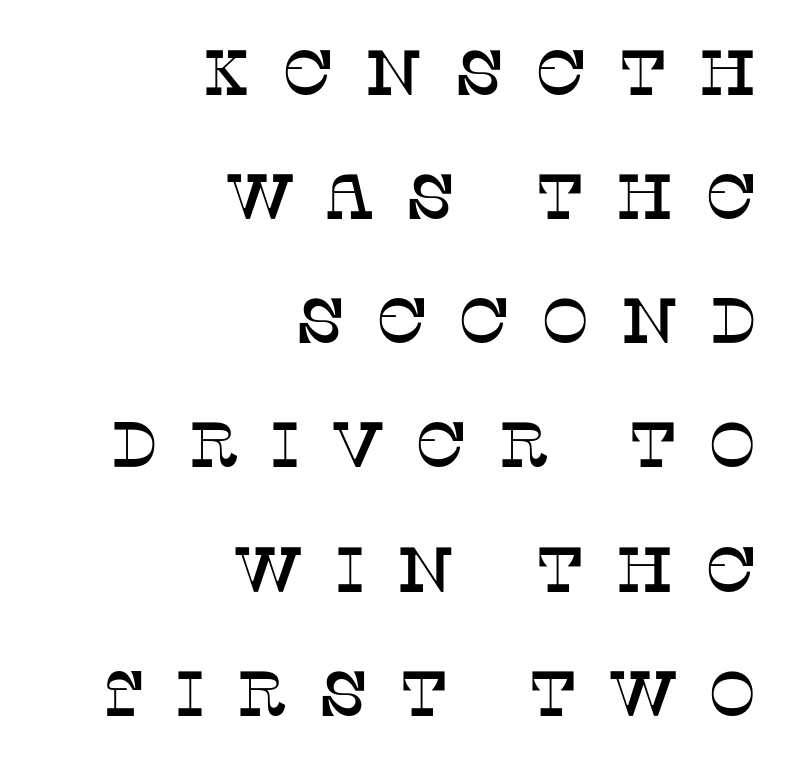
Q: Is the text italic (slanted)? A: No, it is upright.
Q: Is the typeface a serif or a sans-serif typeface? A: Serif.
Q: Is the text underlined? A: No.
Q: How is the paragraph aligned? A: Right-aligned.
Q: Is the spacing between letters normal or unusually wide? A: Unusually wide.
Q: Is the spacing between lines tight, normal or loose? A: Loose.
Q: Width (condensed, normal, or wide)? A: Normal.
Q: Stroke contrast? A: Low.
Q: x-height? A: Large.
Q: Monospaced? A: No.
